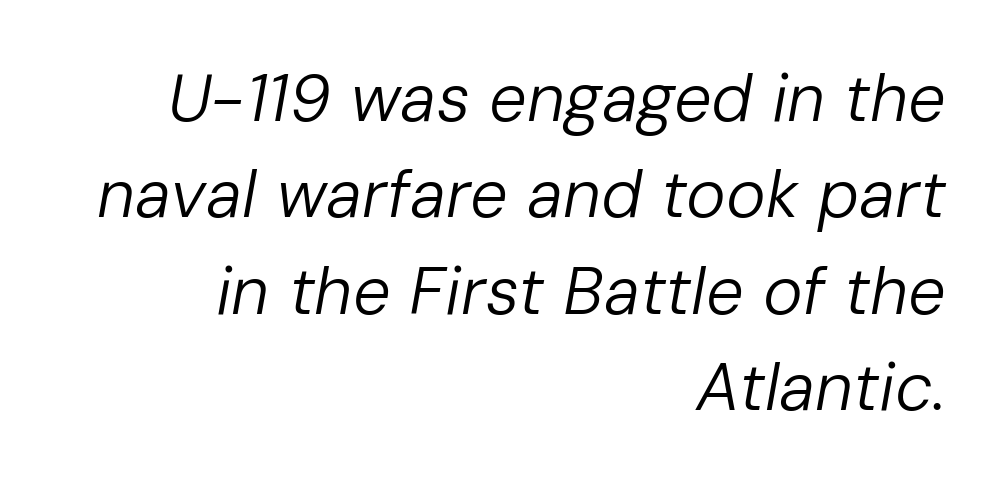
{"italic": "yes", "lean": "right", "slant_degrees": 10, "bold": "no", "weight": "regular", "width": "normal", "stroke_contrast": "low", "x_height": "medium", "monospaced": "no", "underline": "no", "align": "right", "line_spacing": "normal", "line_spacing_ratio": 1.44, "letter_spacing": "normal", "letter_spacing_em": 0.0, "glyph_px": 67}
